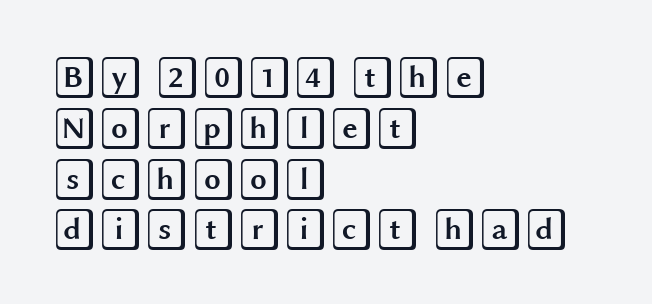
{"italic": "no", "width": "wide", "x_height": "large", "underline": "no", "align": "left", "line_spacing_ratio": 1.21, "letter_spacing": "normal", "letter_spacing_em": 0.0, "glyph_px": 42}
